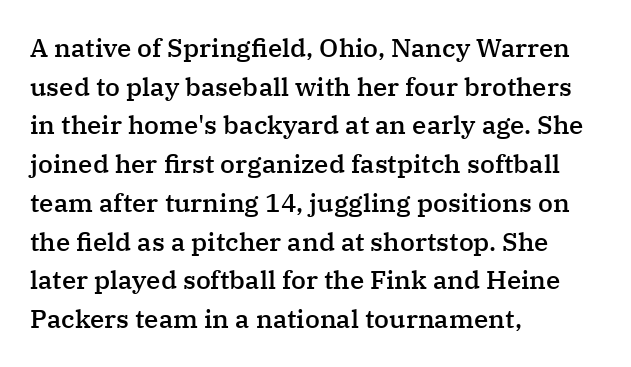
What stands out about the letter spacing? Nothing — it is the standard amount. Where is the straight margin? On the left. The glyphs are unaccompanied by any horizontal stroke below them. Is there any slant? The stems are plumb. The leading is moderate, giving the passage an even texture.
